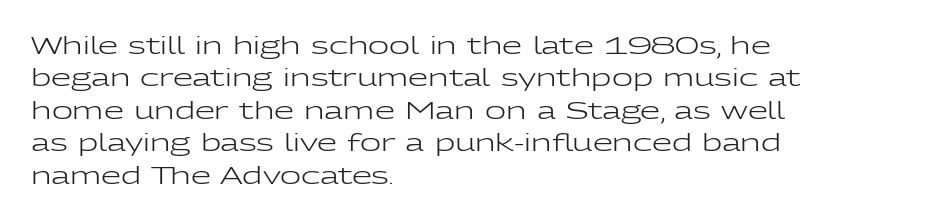
The tracking reads as untouched default to a designer's eye. Layout note: lines flush left. Students, observe: this is what conventionally led text looks like. Underline: absent.
